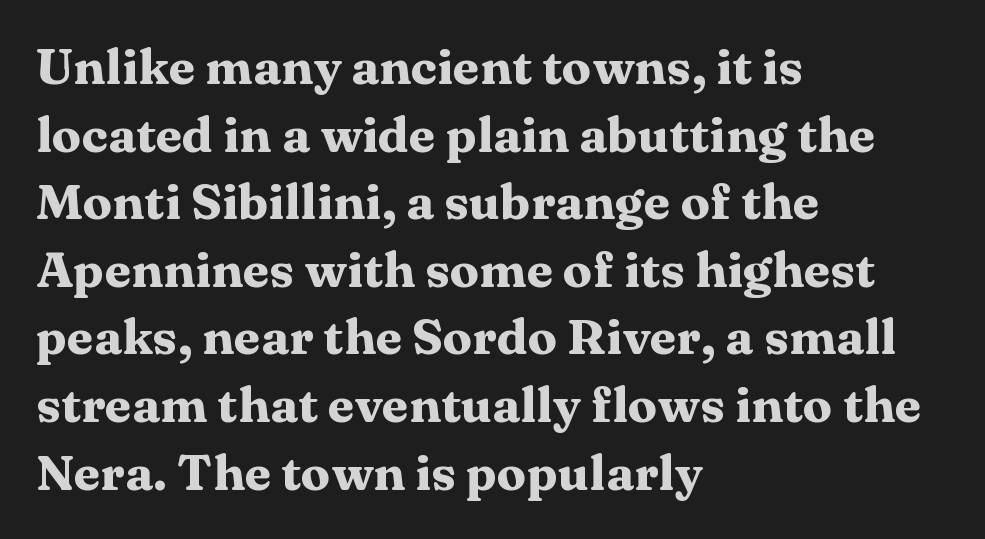
You'd pick this weight for a headline — it's a proper bold. The compositor pushed each line to the left boundary. The lettering stays uniformly vertical, giving the passage a roman look. Does the type have serifs? Yes, each stem ends in a small foot.
